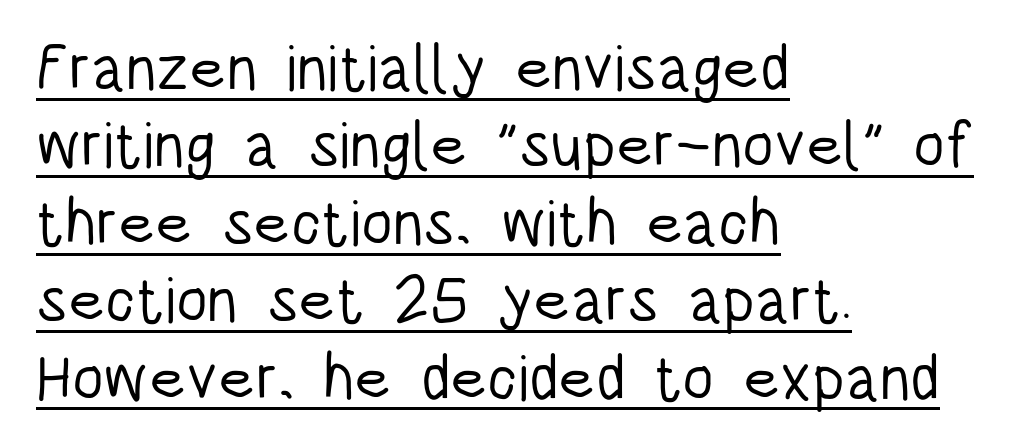
{"serif": "no", "italic": "no", "bold": "no", "weight": "light", "width": "condensed", "stroke_contrast": "low", "x_height": "large", "monospaced": "no", "underline": "yes", "align": "left", "line_spacing_ratio": 1.21, "letter_spacing": "normal", "letter_spacing_em": 0.0, "glyph_px": 64}
